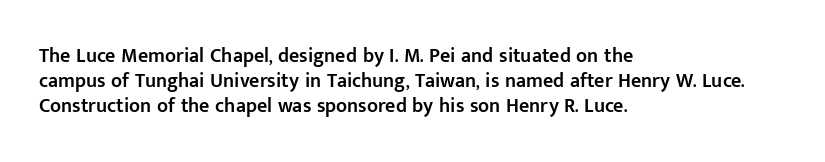
The image shows 20 px text type, upright; set left-aligned, normal line spacing (1.25x), normal letter spacing, not underlined.
